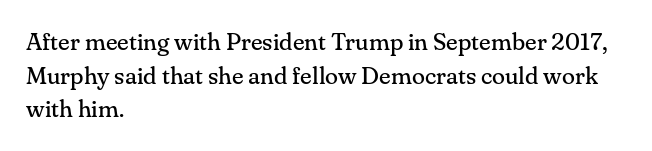
The image shows 24 px text type, upright; set left-aligned, normal line spacing (1.4x), normal letter spacing, not underlined.
